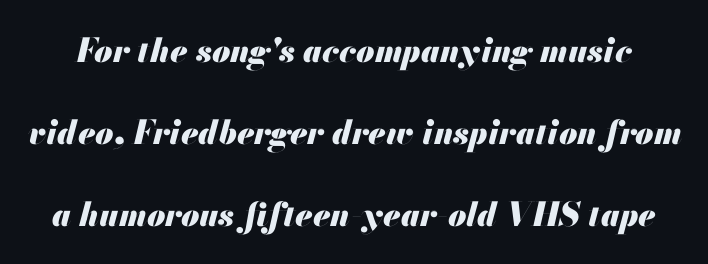
{"italic": "yes", "lean": "right", "slant_degrees": 13, "bold": "yes", "weight": "heavy", "width": "normal", "stroke_contrast": "medium", "x_height": "small", "monospaced": "no", "underline": "no", "line_spacing": "loose", "line_spacing_ratio": 2.48, "letter_spacing": "normal", "letter_spacing_em": 0.0, "glyph_px": 33}
